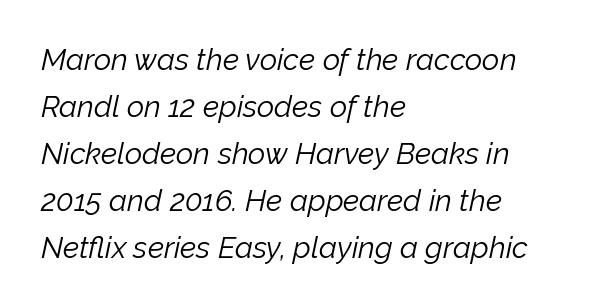
Q: Is the text bold? A: No.
Q: Is the text italic (slanted)? A: Yes, it leans right by about 12 degrees.
Q: Is the text underlined? A: No.
Q: How is the paragraph aligned? A: Left-aligned.
Q: Is the spacing between letters normal or unusually wide? A: Normal.
Q: Is the spacing between lines tight, normal or loose? A: Normal.
Q: Width (condensed, normal, or wide)? A: Normal.
Q: Stroke contrast? A: Low.
Q: x-height? A: Medium.
Q: Monospaced? A: No.
